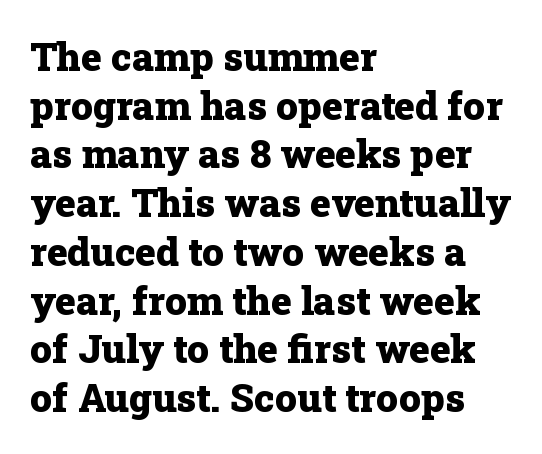
The typesetter chose a ragged-right arrangement here. Is this a sans? No — the strokes have serifs. Each word holds together tightly as a unit, with standard inter-letter gaps. The strip under each line holds only bare page. One glance says typical: line gaps are just what's usual.
